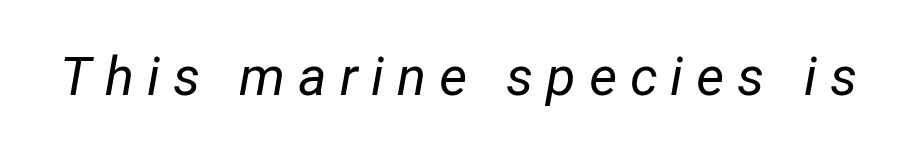
Substantial extra tracking has been applied to these lines. The letterforms sit at book weight or below. Note the varied advance widths — an 'i' is clearly narrower than an 'm'. The passage shown leans; its letterforms are oblique. Each row of text sits above clean, open space.
